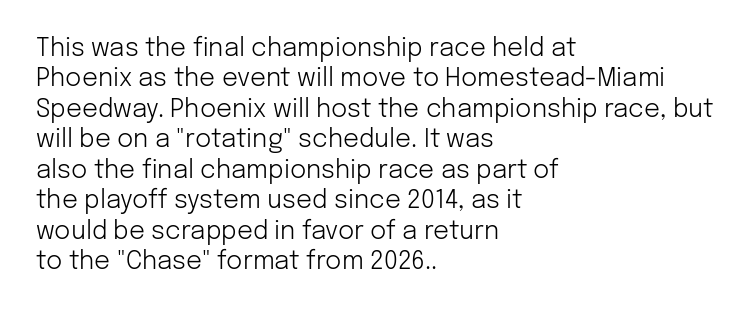
The image shows 25 px text type, upright; set left-aligned, line spacing 1.22x, normal letter spacing, not underlined.
